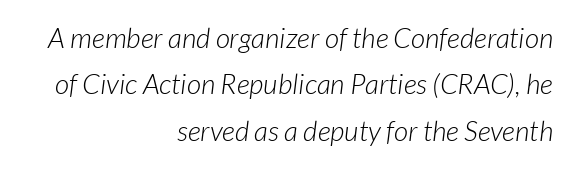
The image shows 28 px light sans-serif type; set right-aligned, normal line spacing (1.66x), normal letter spacing, not underlined; low stroke contrast and a medium x-height.
